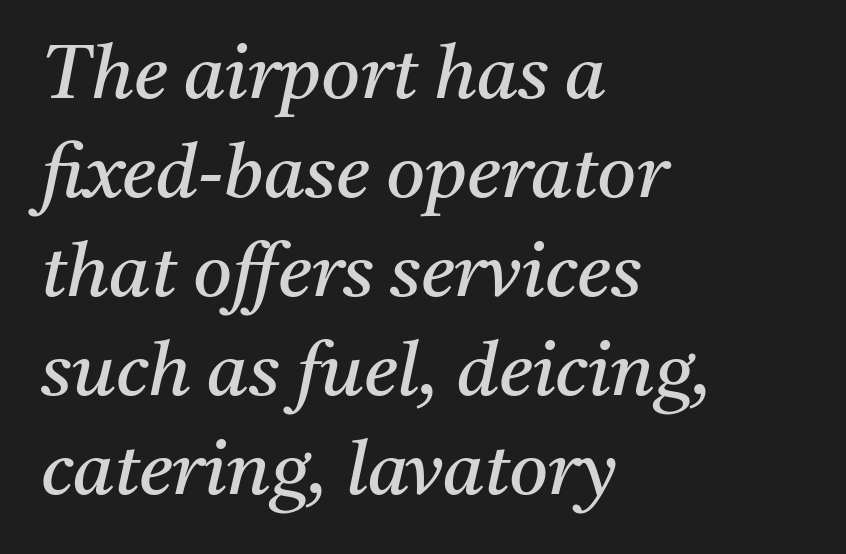
Type without underlining. Does the leading feel generous? No, just average. The rendering uses natural spacing where letterforms have individual widths. Unlike a clean sans, this face finishes its strokes with serifs.
